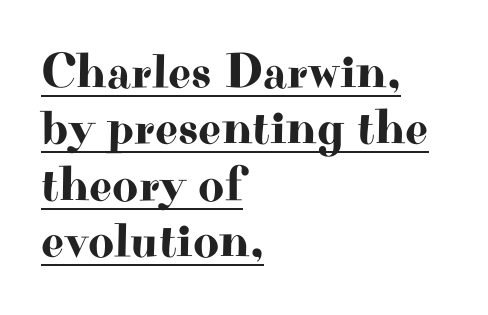
Q: Is the text italic (slanted)? A: No, it is upright.
Q: Is the typeface a serif or a sans-serif typeface? A: Serif.
Q: Is the text underlined? A: Yes.
Q: How is the paragraph aligned? A: Left-aligned.
Q: Is the spacing between letters normal or unusually wide? A: Normal.
Q: Is the spacing between lines tight, normal or loose? A: Tight.
Q: Width (condensed, normal, or wide)? A: Wide.
Q: Stroke contrast? A: High.
Q: x-height? A: Small.
Q: Monospaced? A: No.
